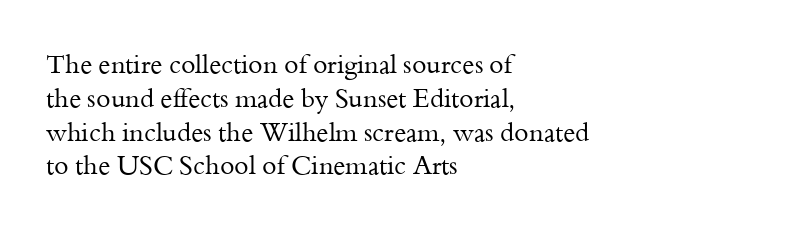
Descenders are the only things crossing below the line. Vertical strokes here are truly vertical. Compared with typical paragraphs, the rows here are spaced about the same. The setting favours the left margin, as ordinary paragraphs usually do.
